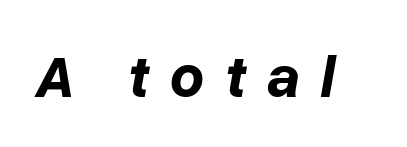
{"italic": "yes", "lean": "right", "slant_degrees": 10, "bold": "yes", "weight": "bold", "width": "normal", "stroke_contrast": "low", "x_height": "medium", "monospaced": "no", "underline": "no", "letter_spacing": "wide", "letter_spacing_em": 0.34, "glyph_px": 60}
